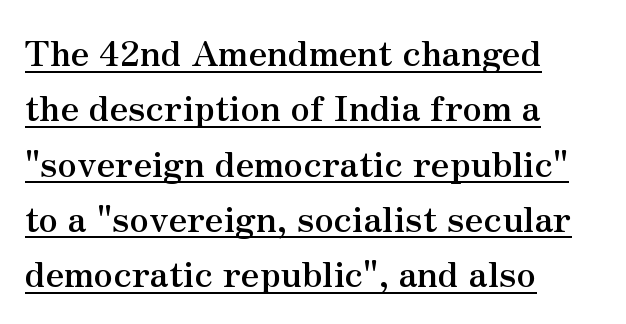
{"serif": "yes", "italic": "no", "bold": "yes", "weight": "semibold", "width": "normal", "stroke_contrast": "medium", "x_height": "small", "monospaced": "no", "underline": "yes", "align": "left", "line_spacing": "normal", "line_spacing_ratio": 1.58, "letter_spacing": "normal", "letter_spacing_em": 0.0, "glyph_px": 35}
